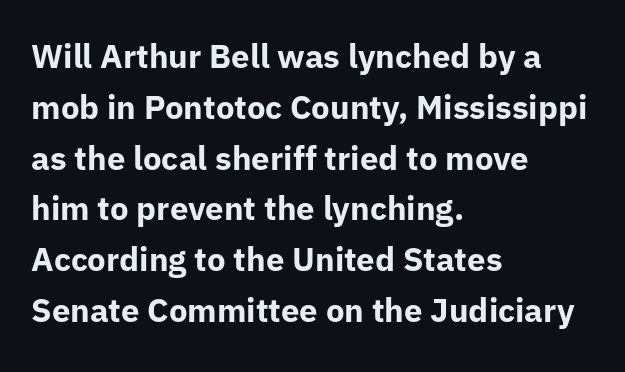
The image shows 33 px bold sans-serif type, upright; set left-aligned, normal line spacing (1.54x), normal letter spacing, not underlined; low stroke contrast and a medium x-height.
